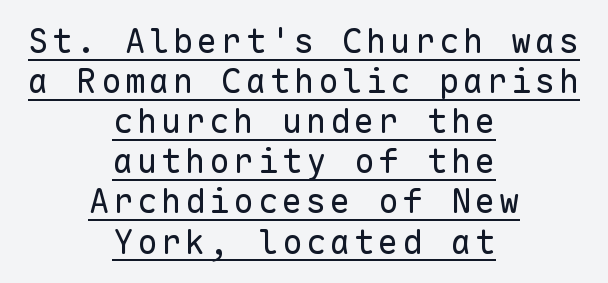
Caption: multi-line text, centered on the measure. The face used here is a sans, in the tradition of grotesques and geometrics. The cut favours lightness, reaching ordinary text weight at its darkest. No italicization has been applied; the sample stays upright.
